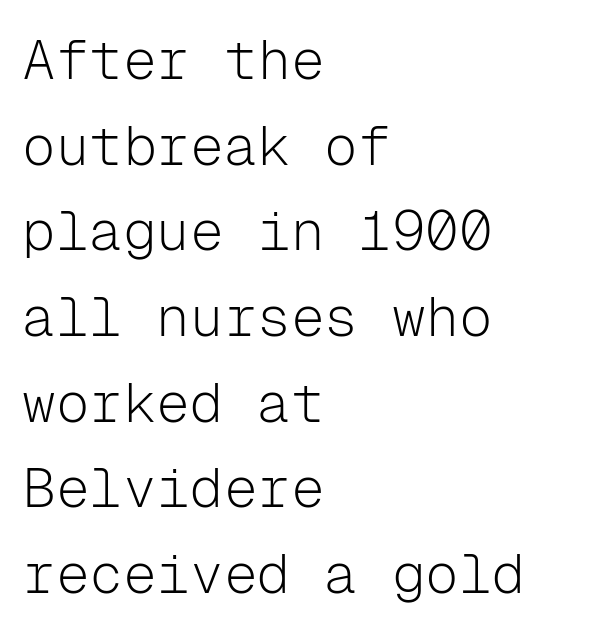
Every stem runs plumb, perpendicular to the baseline. Unmarked baselines from the first word to the last. The letters carry no serifs — their stems end cleanly without finishing strokes. The vertical gap from one line to the next is medium.
